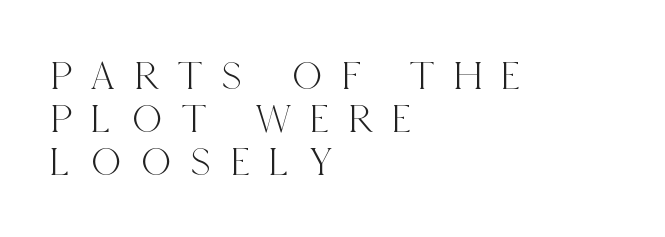
The image shows 42 px condensed serif type, upright; set left-aligned, tight line spacing (1.02x), unusually wide letter spacing (+0.46 em), not underlined; a large x-height.
